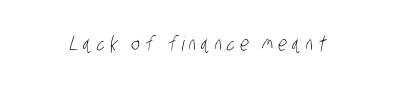
Q: Is the text bold? A: No.
Q: Is the text underlined? A: No.
Q: Is the spacing between letters normal or unusually wide? A: Unusually wide.
